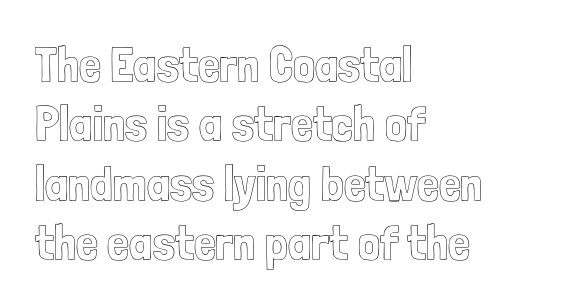
Spacing verdict: proportional, widths tailored to each character. There is no visible air inserted between adjacent glyphs. The ragged edge is on the right, which tells us the setting is flush left. Does the lettering tilt? It doesn't — this is upright. Clear beneath every line of the passage.
